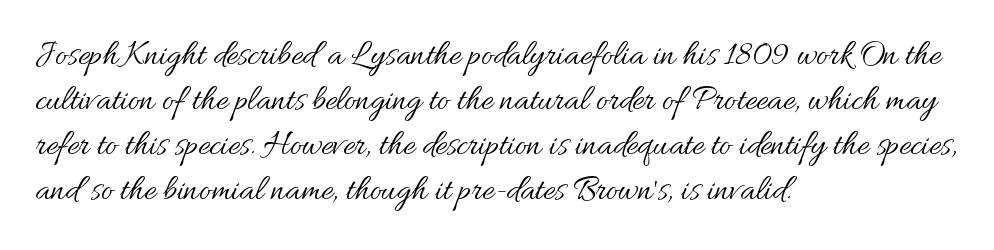
The image shows 35 px regular-weight type; set left-aligned, normal line spacing (1.29x), normal letter spacing, not underlined; medium stroke contrast and a small x-height.
